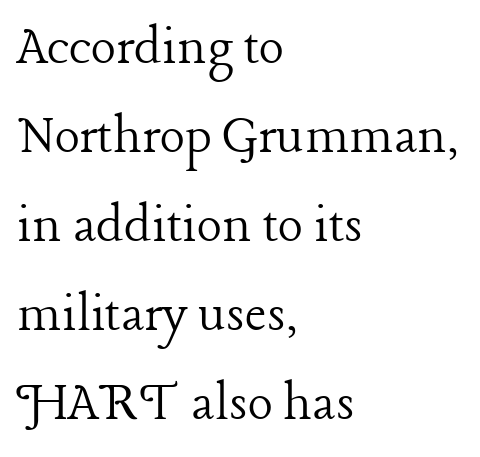
The image shows 59 px light serif type, upright; set left-aligned, normal line spacing (1.51x), normal letter spacing, not underlined; low stroke contrast and a medium x-height.
